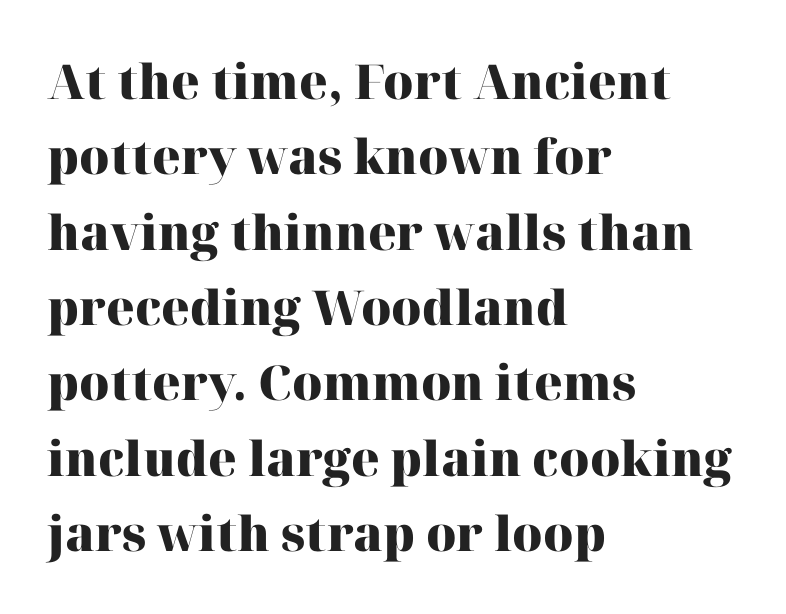
{"serif": "yes", "italic": "no", "bold": "yes", "weight": "heavy", "width": "normal", "stroke_contrast": "high", "x_height": "medium", "monospaced": "no", "underline": "no", "align": "left", "line_spacing": "normal", "line_spacing_ratio": 1.57, "letter_spacing": "normal", "letter_spacing_em": 0.0, "glyph_px": 48}
